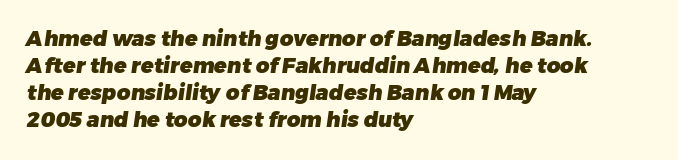
{"bold": "yes", "underline": "no", "align": "left", "line_spacing": "normal", "line_spacing_ratio": 1.28, "letter_spacing": "normal", "letter_spacing_em": 0.0, "glyph_px": 21}
